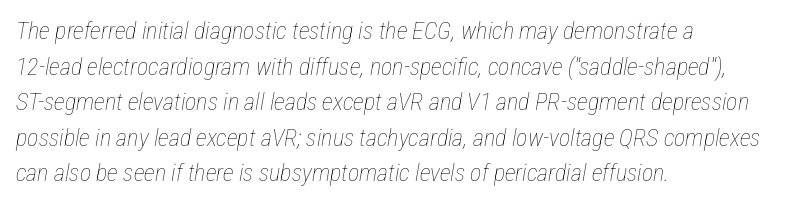
The image shows 24 px text type, italic (leaning right); set left-aligned, normal line spacing (1.48x), normal letter spacing, not underlined.
